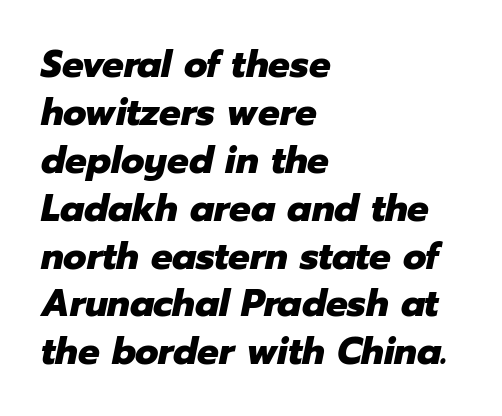
Letters rest on an invisible, unmarked baseline. Would a proofreader flag this as italicized? Yes. This block has exactly the height ordinary leading produces. What stands out about the letter spacing? Nothing — it is the standard amount. The letters advance in unequal steps, a hallmark of proportional type.
